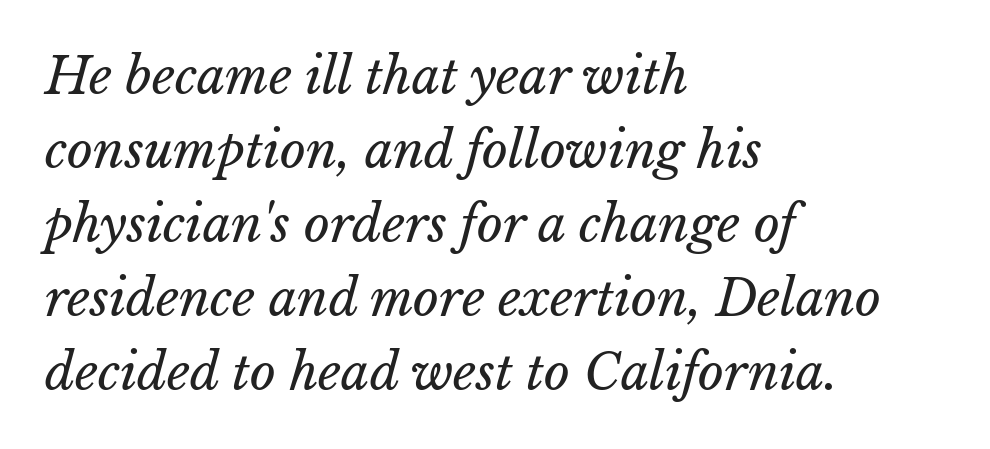
Bare-footed words on every line. Heaviness? Minimal to ordinary, like unemphasized prose. One-word summary of the alignment: left. Note the varied advance widths — an 'i' is clearly narrower than an 'm'. Regarding leading, the lines here are spaced in the standard way. In terms of letterspacing, this is plain default setting.
